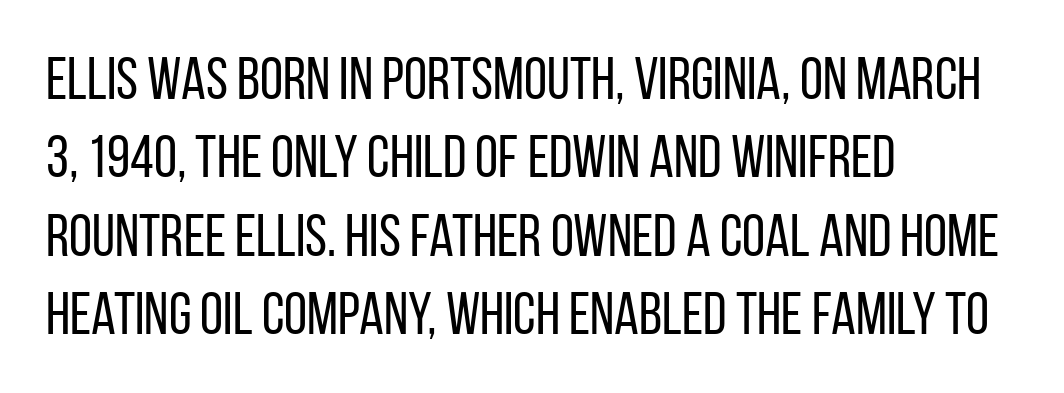
Q: Is the text bold? A: No.
Q: Is the text italic (slanted)? A: No, it is upright.
Q: Is the typeface a serif or a sans-serif typeface? A: Sans-serif.
Q: Is the text underlined? A: No.
Q: How is the paragraph aligned? A: Left-aligned.
Q: Is the spacing between letters normal or unusually wide? A: Normal.
Q: Is the spacing between lines tight, normal or loose? A: Normal.
Q: Width (condensed, normal, or wide)? A: Condensed.
Q: Stroke contrast? A: Low.
Q: x-height? A: Large.
Q: Monospaced? A: No.
